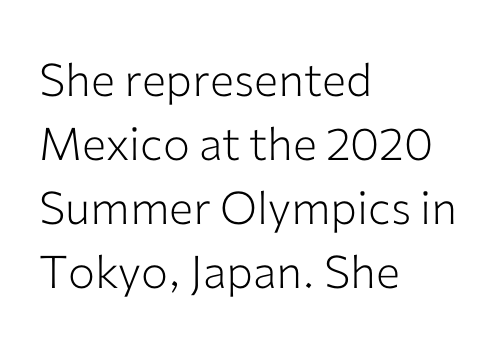
{"serif": "no", "italic": "no", "bold": "no", "weight": "light", "width": "normal", "stroke_contrast": "low", "x_height": "medium", "monospaced": "no", "underline": "no", "align": "left", "line_spacing": "normal", "line_spacing_ratio": 1.42, "letter_spacing": "normal", "letter_spacing_em": 0.0, "glyph_px": 45}
